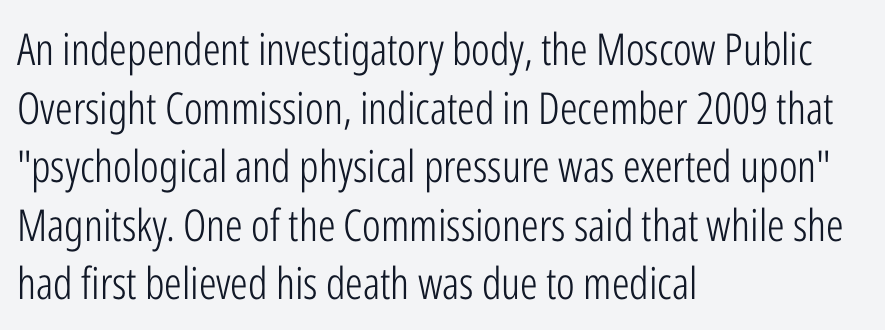
{"serif": "no", "italic": "no", "bold": "no", "weight": "light", "width": "condensed", "stroke_contrast": "low", "x_height": "medium", "monospaced": "no", "underline": "no", "align": "left", "line_spacing": "normal", "line_spacing_ratio": 1.33, "letter_spacing": "normal", "letter_spacing_em": 0.0, "glyph_px": 44}
